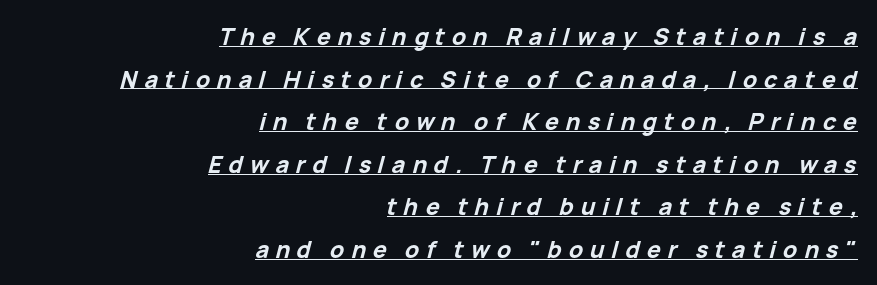
{"italic": "yes", "lean": "right", "slant_degrees": 15, "bold": "yes", "underline": "yes", "align": "right", "line_spacing_ratio": 1.85, "letter_spacing": "wide", "letter_spacing_em": 0.3, "glyph_px": 23}
